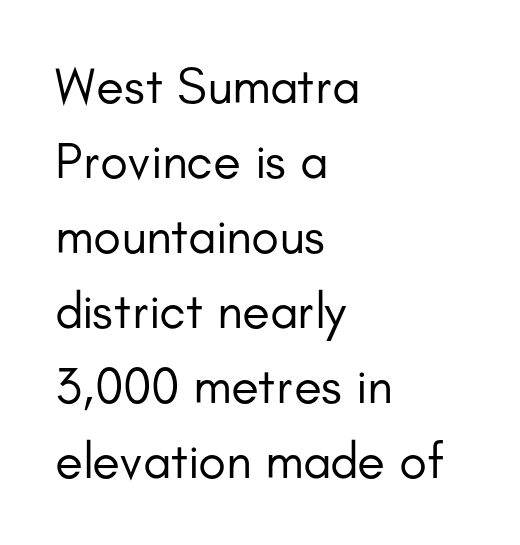
{"serif": "no", "italic": "no", "bold": "no", "weight": "regular", "width": "normal", "stroke_contrast": "low", "x_height": "small", "monospaced": "no", "underline": "no", "align": "left", "line_spacing": "normal", "line_spacing_ratio": 1.47, "letter_spacing": "normal", "letter_spacing_em": 0.0, "glyph_px": 51}
